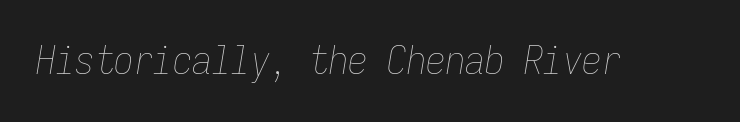
Note the uniform advance width — an 'i' takes as much space as an 'm'. This is not heavy type; no bold has been used. Bare-footed words on every line. It's the slanting kind of type. Look at the tracking — it's just the regular setting, nothing added.
